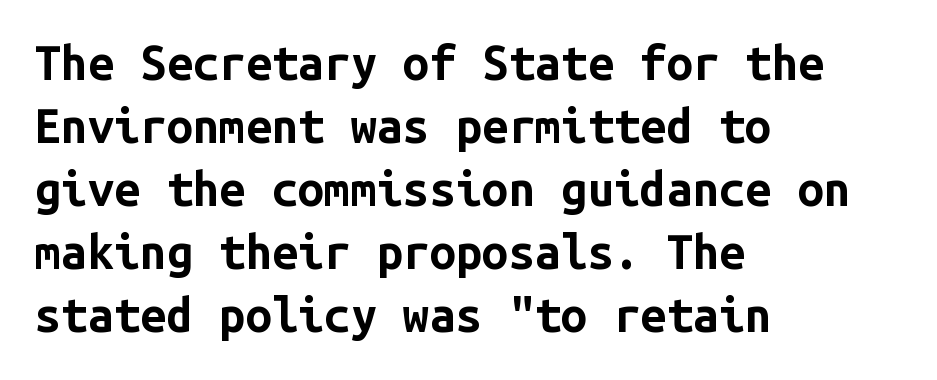
The image shows 47 px bold sans-serif type, upright, monospaced; set left-aligned, normal line spacing (1.34x), normal letter spacing, not underlined; low stroke contrast and a medium x-height.
